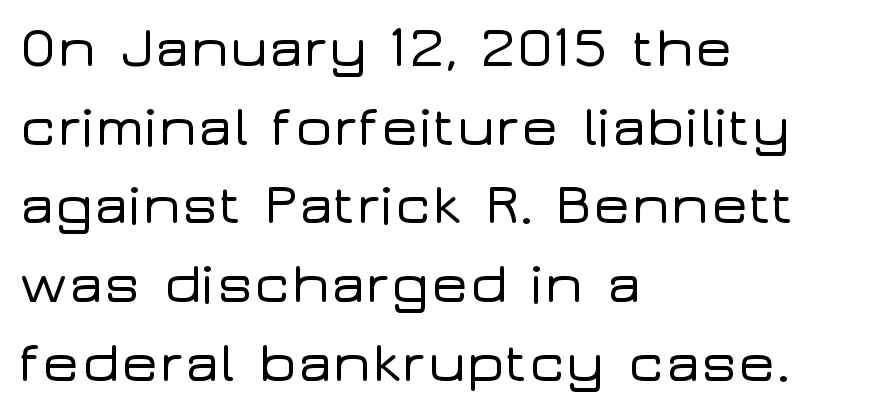
Every stem runs plumb, perpendicular to the baseline. If you measured baseline to baseline, you'd find a middling distance. In terms of letterspacing, this is plain default setting. The rendering uses natural spacing where letterforms have individual widths. The rag falls on the right side of this text block. Bare-footed words on every line.
